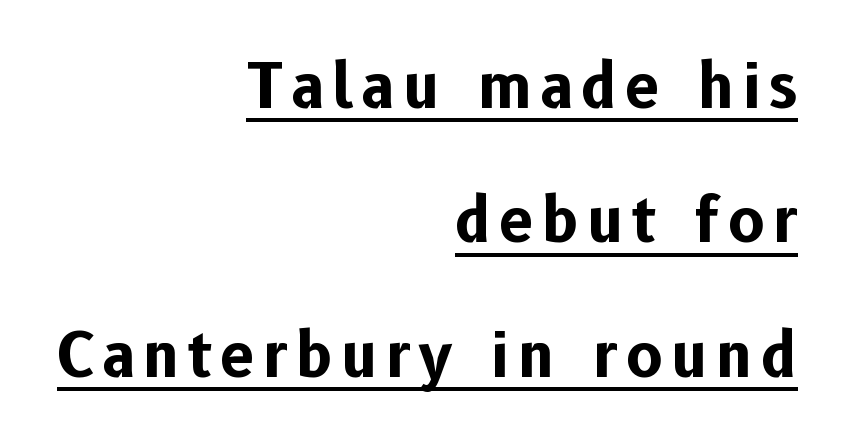
Is there much room between lines? Yes — plenty of vertical air separates them. The passage shown is emphatically bold. Typographically, this falls in the sans-serif category. Ordinary non-slanted type is in use. Compared with undecorated copy, this sample adds a rule below the words.
